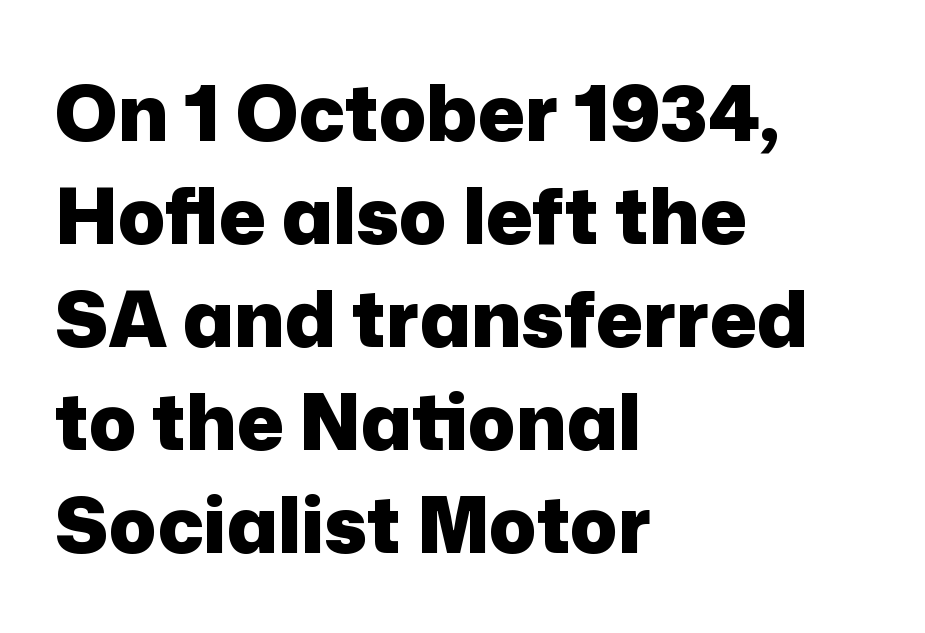
The image shows 78 px heavy sans-serif type, upright; set left-aligned, normal line spacing (1.32x), normal letter spacing, not underlined; low stroke contrast and a medium x-height.
